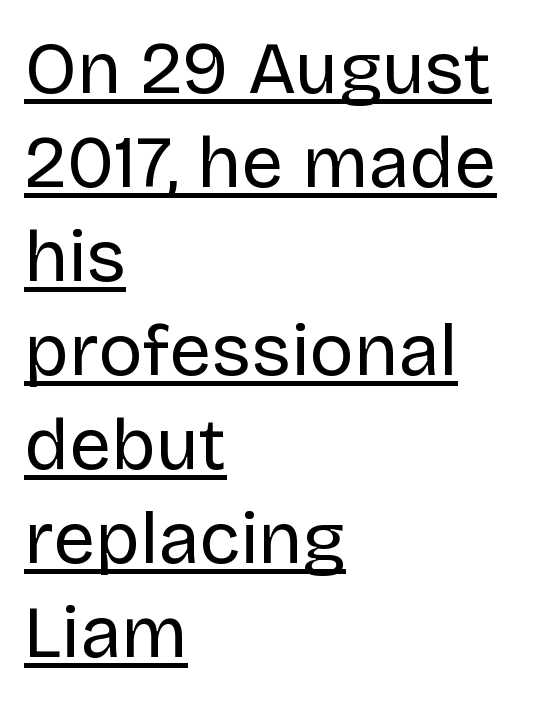
{"serif": "no", "italic": "no", "bold": "no", "weight": "regular", "width": "normal", "stroke_contrast": "low", "x_height": "large", "monospaced": "no", "underline": "yes", "align": "left", "line_spacing": "normal", "line_spacing_ratio": 1.27, "letter_spacing": "normal", "letter_spacing_em": 0.0, "glyph_px": 74}
